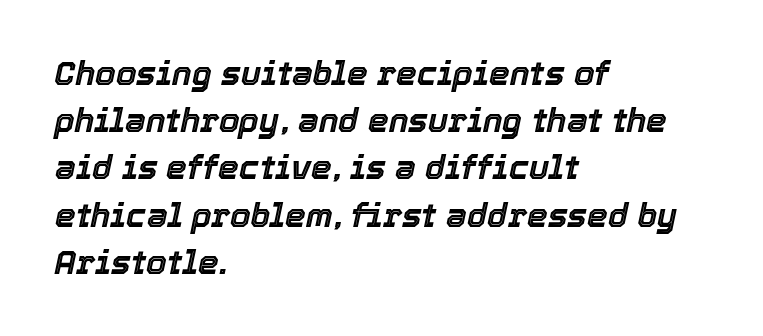
{"italic": "yes", "lean": "right", "slant_degrees": 12, "width": "normal", "x_height": "medium", "monospaced": "no", "underline": "no", "align": "left", "line_spacing": "normal", "line_spacing_ratio": 1.43, "letter_spacing": "normal", "letter_spacing_em": 0.0, "glyph_px": 33}
